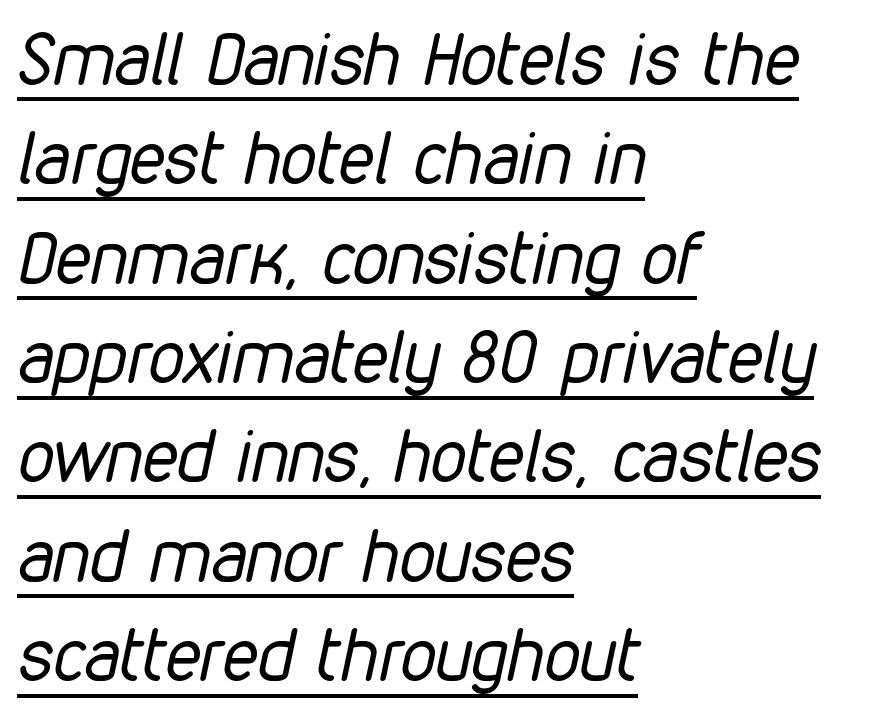
The letters advance in unequal steps, a hallmark of proportional type. Is the stroke heavy? The answer is a plain regular-or-lighter. The rendering uses the underline text-decoration. Short note: letters normally spaced.
